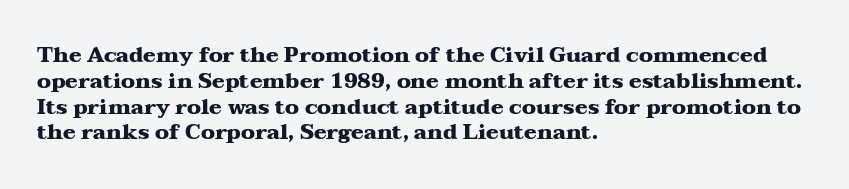
Q: Is the text bold? A: Yes.
Q: Is the text italic (slanted)? A: No, it is upright.
Q: Is the text underlined? A: No.
Q: How is the paragraph aligned? A: Left-aligned.
Q: Is the spacing between letters normal or unusually wide? A: Normal.
